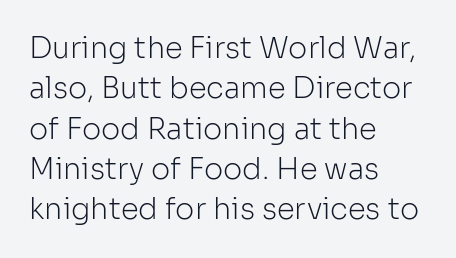
Q: Is the text bold? A: No.
Q: Is the text italic (slanted)? A: No, it is upright.
Q: Is the typeface a serif or a sans-serif typeface? A: Sans-serif.
Q: Is the text underlined? A: No.
Q: How is the paragraph aligned? A: Left-aligned.
Q: Is the spacing between letters normal or unusually wide? A: Normal.
Q: Is the spacing between lines tight, normal or loose? A: Normal.
Q: Width (condensed, normal, or wide)? A: Normal.
Q: Stroke contrast? A: Low.
Q: x-height? A: Medium.
Q: Monospaced? A: No.
